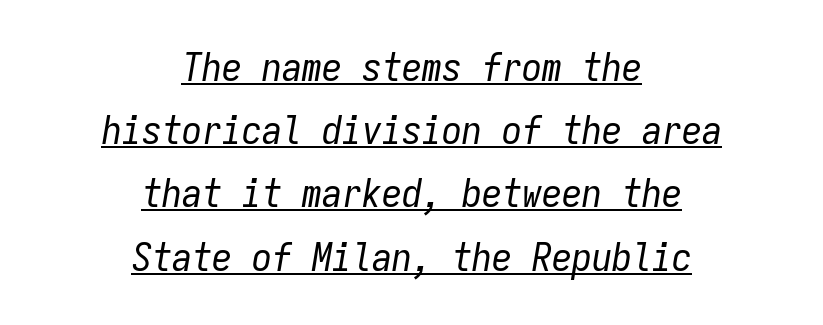
The passage is arranged like a title page — every line centered. Looks like terminal output: every glyph gets an equal slot. Whoever set this chose a conventional vertical rhythm. Somebody hit Ctrl+U on this one — the words are underlined.
